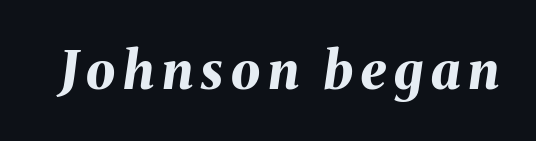
{"italic": "yes", "lean": "right", "slant_degrees": 8, "bold": "yes", "weight": "bold", "width": "normal", "stroke_contrast": "medium", "x_height": "medium", "monospaced": "no", "underline": "no", "glyph_px": 52}
